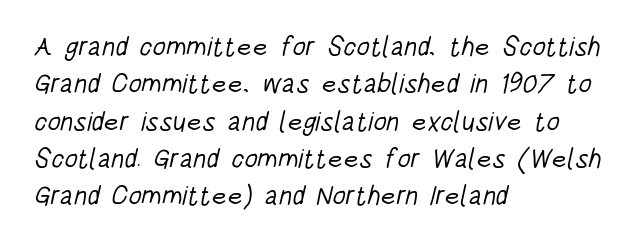
{"bold": "no", "underline": "no", "align": "left", "line_spacing": "normal", "line_spacing_ratio": 1.38, "letter_spacing": "normal", "letter_spacing_em": 0.0, "glyph_px": 27}
